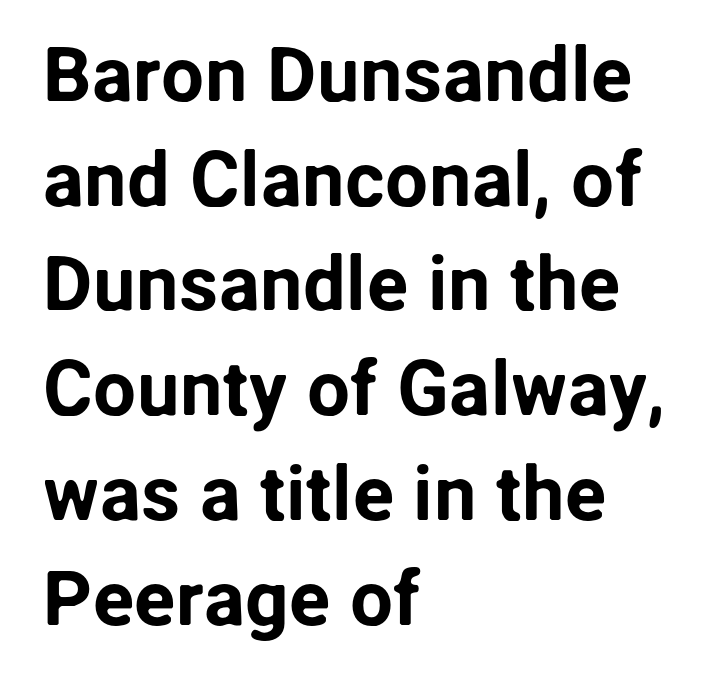
The image shows 77 px sans-serif type, upright; set left-aligned, normal line spacing (1.36x), normal letter spacing, not underlined; low stroke contrast and a medium x-height.
